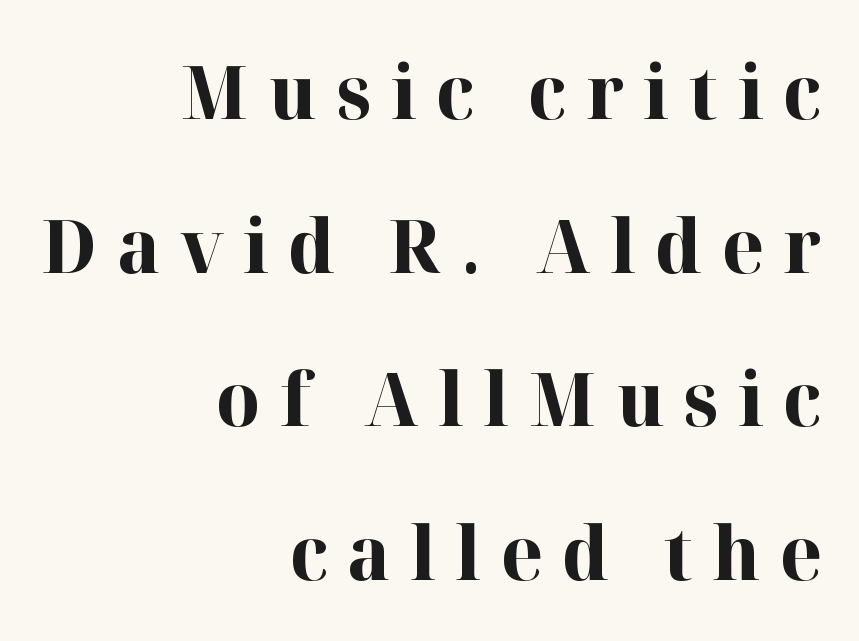
Think of a printed novel: that variable character pitch is what you see here. A full-strength bold gives these letters their thick strokes. The lettering stays uniformly vertical, giving the passage a roman look. Underline: absent. Line ends are locked; line starts wander.
